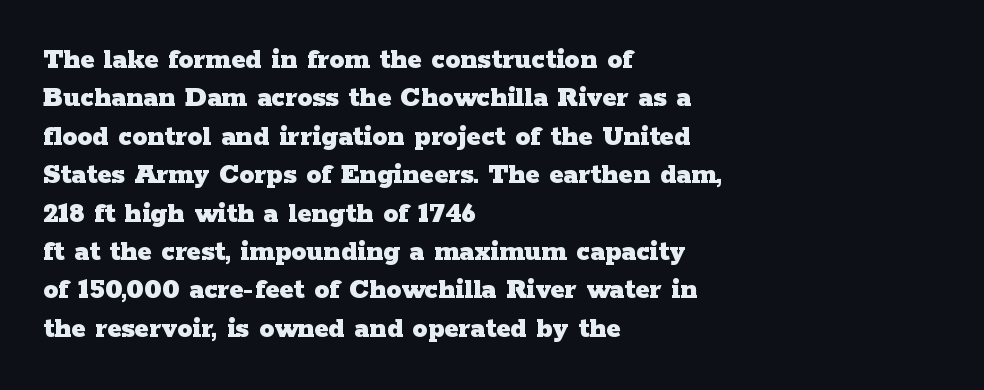
The image shows 30 px heavy, wide serif type, upright; set left-aligned, normal line spacing (1.28x), normal letter spacing, not underlined; low stroke contrast and a medium x-height.
